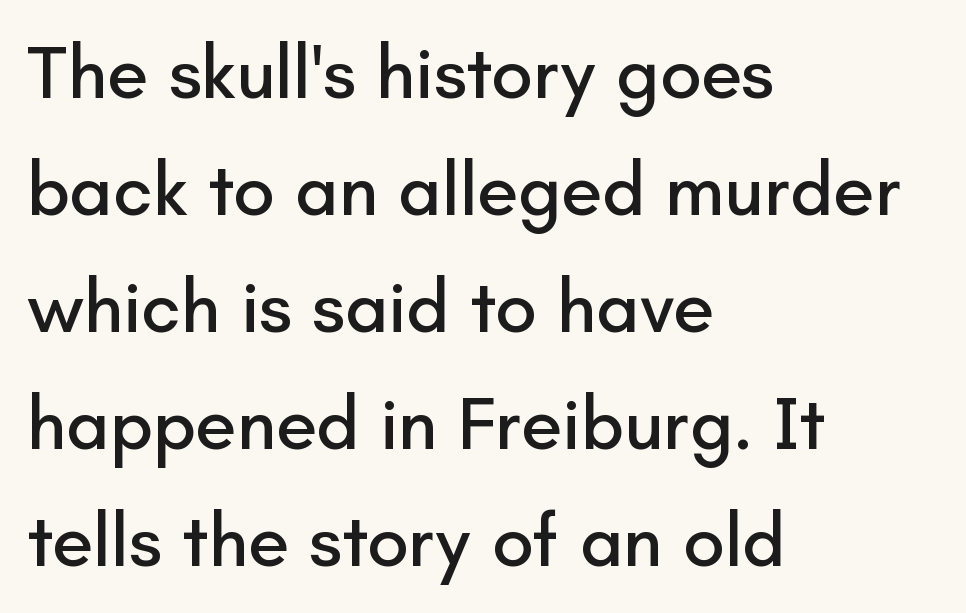
The foot of each line stays bare and open. The face used here is proportionally spaced, like ordinary book or web type. Vertical strokes here are truly vertical. Tracking value appears to be zero — textbook default spacing. Horizontally, the lines are justified to the leading edge only.
